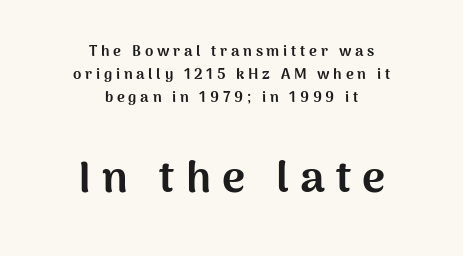
A typesetter would call this proportional, since set widths differ per character. Stroke terminals: plain, sans-serif. Honestly, there is no underline to notice here at all. Each word looks stretched out because of the extra space between its letters. Each glyph is drawn with heavy, bold strokes. The lettering holds an erect, upright posture throughout.
